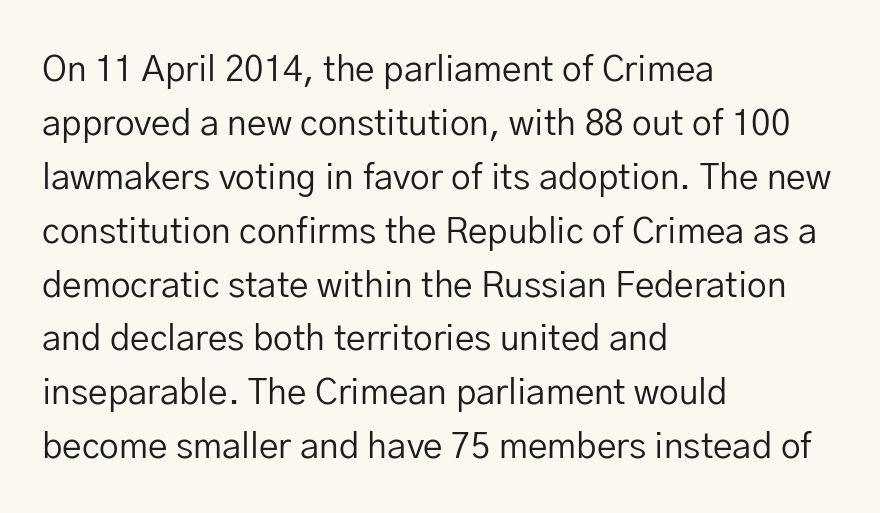
{"serif": "no", "italic": "no", "bold": "no", "weight": "regular", "width": "normal", "stroke_contrast": "low", "x_height": "medium", "monospaced": "no", "underline": "no", "align": "left", "line_spacing": "normal", "line_spacing_ratio": 1.54, "letter_spacing": "normal", "letter_spacing_em": 0.0, "glyph_px": 35}
